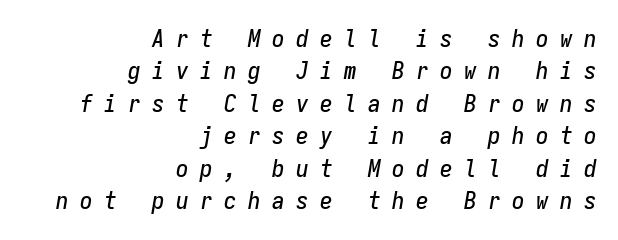
Q: Is the text italic (slanted)? A: Yes, it leans right by about 9 degrees.
Q: Is the text underlined? A: No.
Q: How is the paragraph aligned? A: Right-aligned.
Q: Is the spacing between letters normal or unusually wide? A: Unusually wide.
Q: Is the spacing between lines tight, normal or loose? A: Normal.
